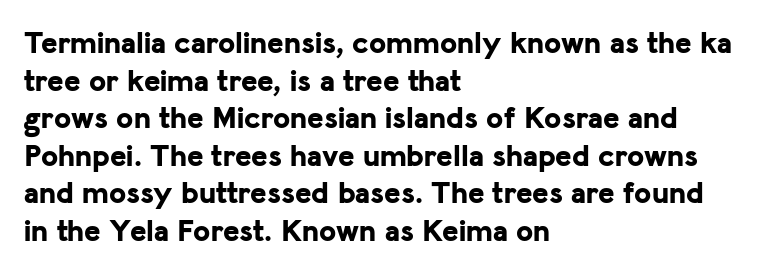
The image shows 31 px bold sans-serif type, upright; set left-aligned, line spacing 1.21x, normal letter spacing, not underlined; low stroke contrast and a medium x-height.
